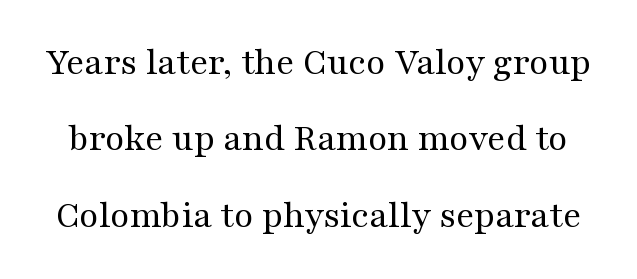
Honestly, there is no underline to notice here at all. Tracking here is standard; glyphs follow each other at the usual distance. Compared with typical paragraphs, the rows here are farther apart. Nothing heavy about these letters — not bold at all.
